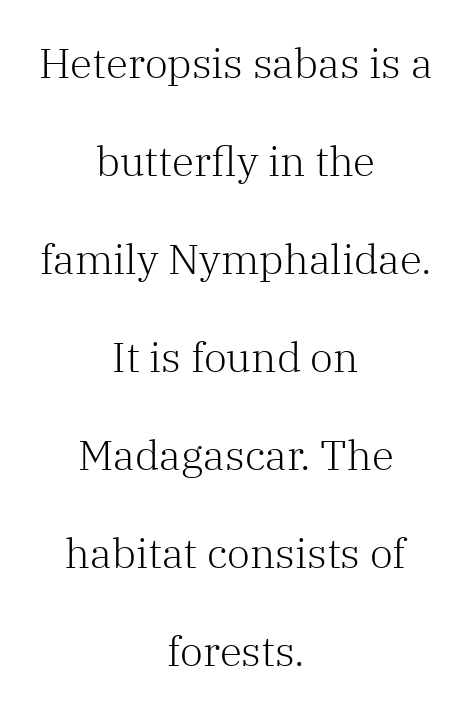
Q: Is the text bold? A: No.
Q: Is the text italic (slanted)? A: No, it is upright.
Q: Is the typeface a serif or a sans-serif typeface? A: Serif.
Q: Is the text underlined? A: No.
Q: How is the paragraph aligned? A: Centered.
Q: Is the spacing between letters normal or unusually wide? A: Normal.
Q: Is the spacing between lines tight, normal or loose? A: Loose.
Q: Width (condensed, normal, or wide)? A: Normal.
Q: Stroke contrast? A: Low.
Q: x-height? A: Medium.
Q: Monospaced? A: No.
